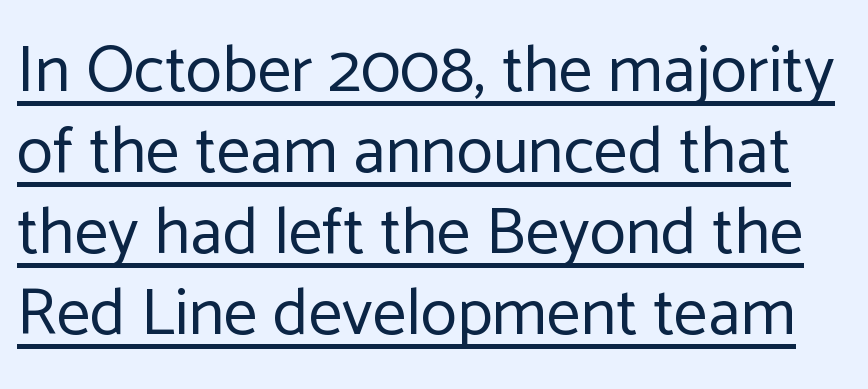
The image shows 67 px regular-weight sans-serif type, upright; set line spacing 1.21x, normal letter spacing, underlined; low stroke contrast and a medium x-height.
